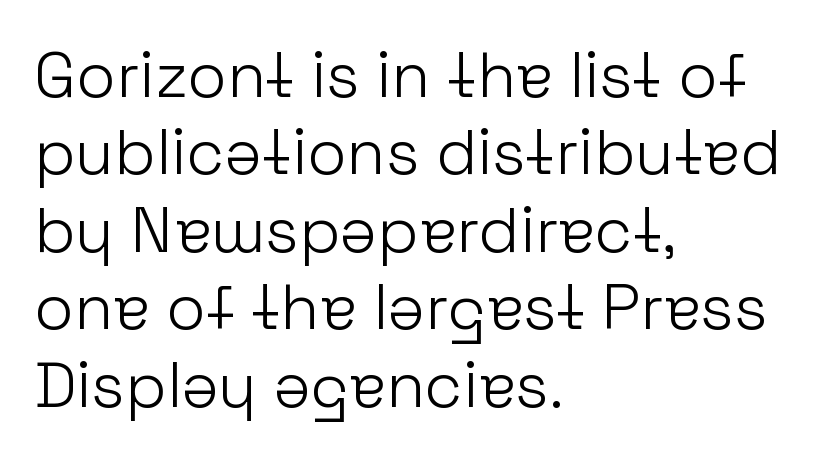
{"serif": "no", "italic": "no", "bold": "no", "weight": "light", "width": "normal", "stroke_contrast": "low", "x_height": "medium", "monospaced": "no", "underline": "no", "align": "left", "line_spacing_ratio": 1.21, "letter_spacing": "normal", "letter_spacing_em": 0.0, "glyph_px": 64}
